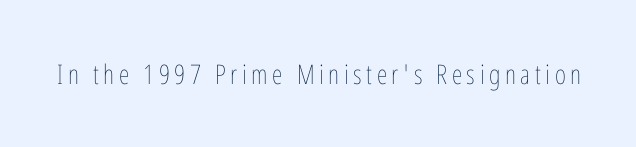
The space directly below the letters is spotless. The letters look calm and open, with moderate or lighter stems. Notice how the stems are strictly vertical — no italics here.
